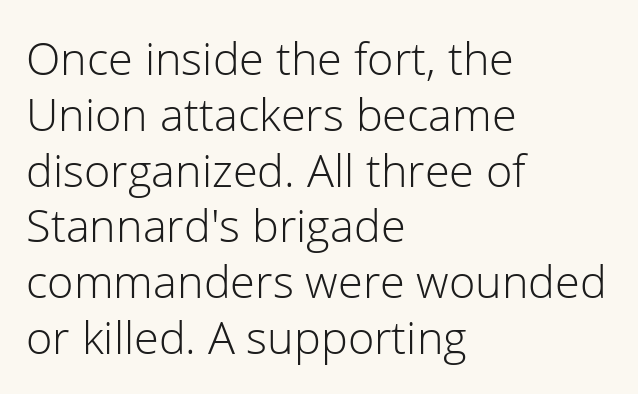
{"serif": "no", "italic": "no", "bold": "no", "weight": "light", "width": "normal", "stroke_contrast": "low", "x_height": "medium", "monospaced": "no", "underline": "no", "align": "left", "line_spacing_ratio": 1.24, "letter_spacing": "normal", "letter_spacing_em": 0.0, "glyph_px": 45}
